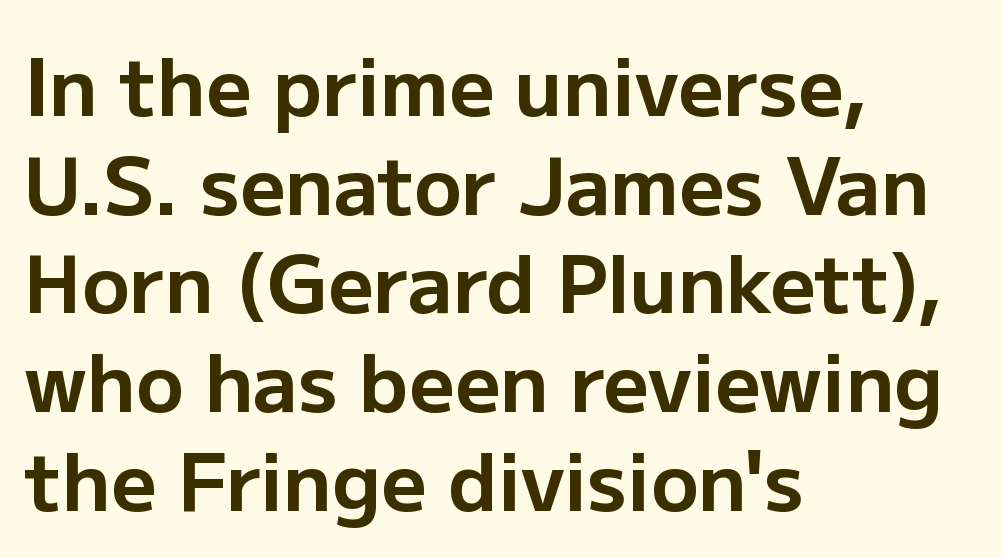
In terms of posture, this sample is upright. The passage shown stacks its lines at a standard gap. Plenty of ink on the page — the face is bold. All the whitespace from short lines collects on the right.
